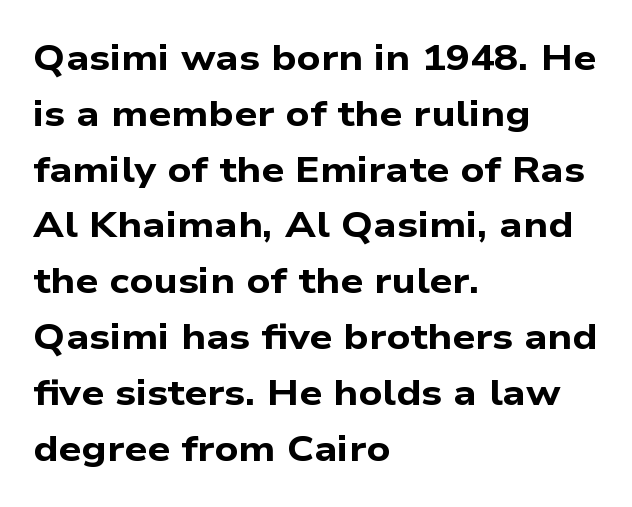
Visually the block forms a straight wall on the left and a jagged coastline on the right. Rule under the text: the space is simply empty. The rendering uses natural spacing where letterforms have individual widths. Its strokes are broad and dark, the hallmark of bold type.
